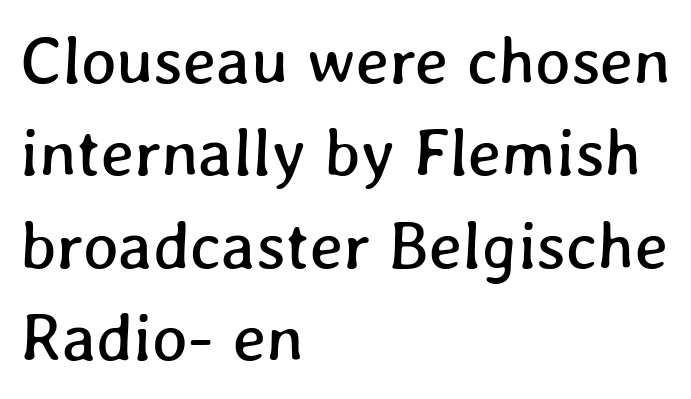
Is there much room between lines? A standard amount, neither cramped nor airy. The lines in this sample share a left origin and differ only in where they stop. Compared with typical body copy, the letter spacing here is the same. The baseline area is clear. Character widths vary here, with narrow letters taking less room than wide ones.
